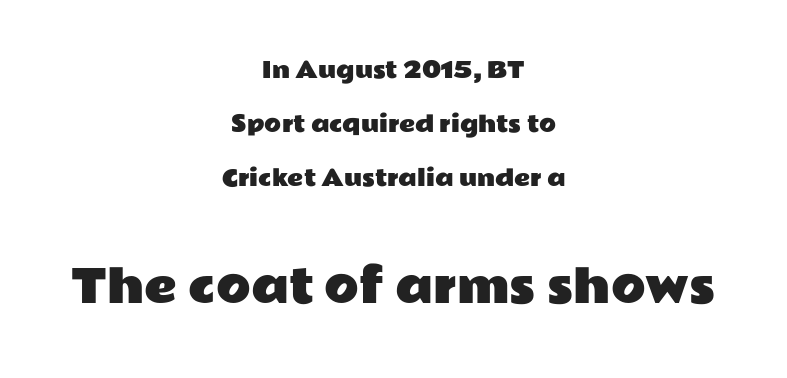
The image shows 45 px wide sans-serif type, upright; set centered, loose line spacing (2.46x), normal letter spacing, not underlined; the second (bottom) block is 2.05x larger; low stroke contrast and a medium x-height.
